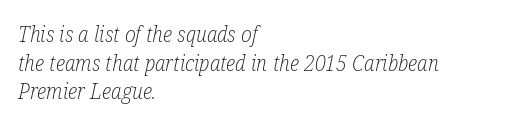
The image shows 22 px text type, italic (leaning right); set left-aligned, normal line spacing (1.3x), normal letter spacing, not underlined.
